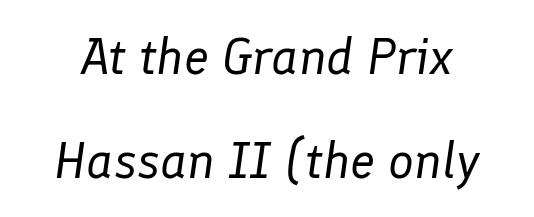
{"italic": "yes", "lean": "right", "slant_degrees": 8, "bold": "no", "weight": "regular", "width": "normal", "stroke_contrast": "low", "x_height": "medium", "monospaced": "no", "underline": "no", "line_spacing": "loose", "line_spacing_ratio": 2.04, "letter_spacing": "normal", "letter_spacing_em": 0.0, "glyph_px": 51}
